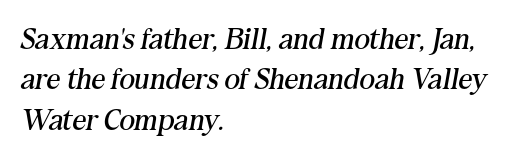
Ink coverage per letter is moderate at most. The paragraph shown leans on its left margin. A serif font was chosen for this passage. Each word holds together tightly as a unit, with standard inter-letter gaps. The axis of the letterforms is tilted away from vertical. Compared with typical paragraphs, the rows here are spaced about the same.
